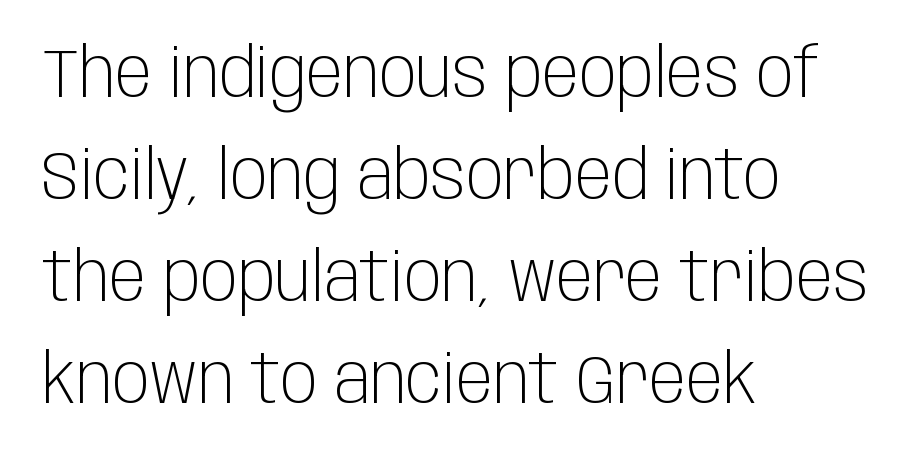
{"serif": "no", "italic": "no", "bold": "no", "weight": "light", "width": "condensed", "stroke_contrast": "low", "x_height": "large", "monospaced": "no", "underline": "no", "align": "left", "line_spacing": "normal", "line_spacing_ratio": 1.48, "letter_spacing": "normal", "letter_spacing_em": 0.0, "glyph_px": 69}
